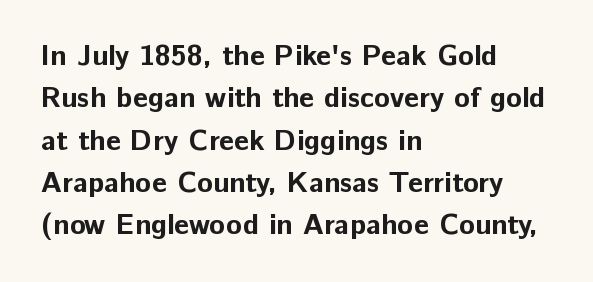
Q: Is the text bold? A: Yes.
Q: Is the text italic (slanted)? A: No, it is upright.
Q: Is the typeface a serif or a sans-serif typeface? A: Sans-serif.
Q: Is the text underlined? A: No.
Q: How is the paragraph aligned? A: Left-aligned.
Q: Is the spacing between letters normal or unusually wide? A: Normal.
Q: Is the spacing between lines tight, normal or loose? A: Normal.
Q: Width (condensed, normal, or wide)? A: Normal.
Q: Stroke contrast? A: Low.
Q: x-height? A: Medium.
Q: Monospaced? A: No.
